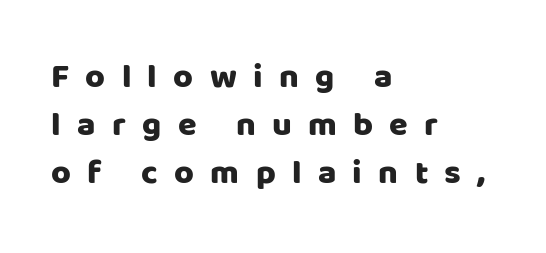
Q: Is the text italic (slanted)? A: No, it is upright.
Q: Is the typeface a serif or a sans-serif typeface? A: Sans-serif.
Q: Is the text underlined? A: No.
Q: How is the paragraph aligned? A: Left-aligned.
Q: Is the spacing between letters normal or unusually wide? A: Unusually wide.
Q: Is the spacing between lines tight, normal or loose? A: Normal.
Q: Width (condensed, normal, or wide)? A: Normal.
Q: Stroke contrast? A: Low.
Q: x-height? A: Large.
Q: Monospaced? A: No.
